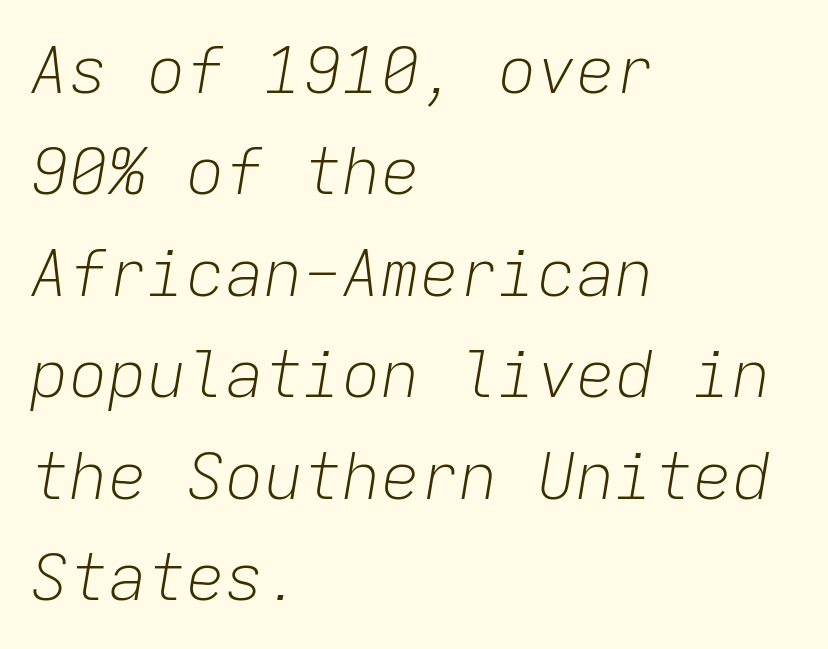
Q: Is the text bold? A: No.
Q: Is the text italic (slanted)? A: Yes, it leans right by about 9 degrees.
Q: Is the text underlined? A: No.
Q: How is the paragraph aligned? A: Left-aligned.
Q: Is the spacing between letters normal or unusually wide? A: Normal.
Q: Is the spacing between lines tight, normal or loose? A: Normal.
Q: Width (condensed, normal, or wide)? A: Normal.
Q: Stroke contrast? A: Low.
Q: x-height? A: Medium.
Q: Monospaced? A: Yes.
